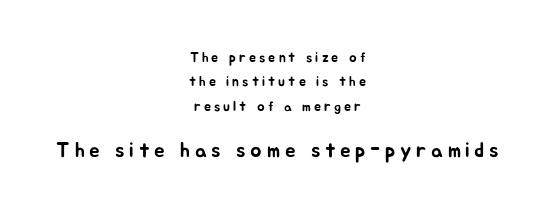
{"italic": "no", "underline": "no", "align": "center", "line_spacing_ratio": 1.74, "letter_spacing": "wide", "letter_spacing_em": 0.22, "larger_block": "second", "size_ratio": 1.5, "glyph_px": 21}
